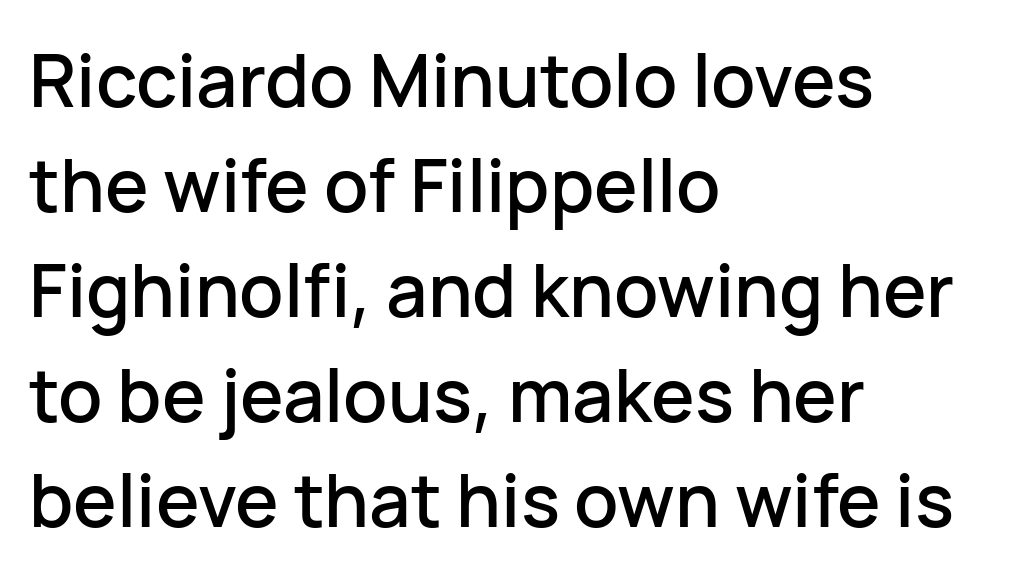
Q: Is the text italic (slanted)? A: No, it is upright.
Q: Is the typeface a serif or a sans-serif typeface? A: Sans-serif.
Q: Is the text underlined? A: No.
Q: How is the paragraph aligned? A: Left-aligned.
Q: Is the spacing between letters normal or unusually wide? A: Normal.
Q: Is the spacing between lines tight, normal or loose? A: Normal.
Q: Width (condensed, normal, or wide)? A: Normal.
Q: Stroke contrast? A: Low.
Q: x-height? A: Medium.
Q: Monospaced? A: No.
